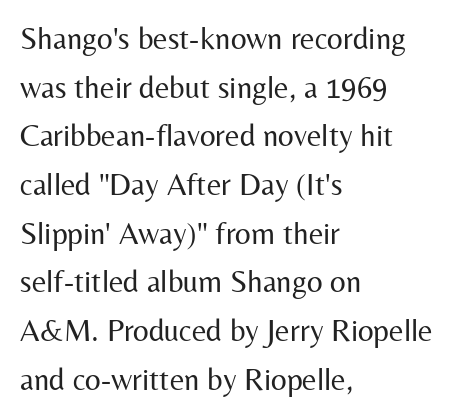
{"serif": "no", "italic": "no", "bold": "no", "weight": "regular", "width": "normal", "stroke_contrast": "medium", "x_height": "medium", "monospaced": "no", "underline": "no", "align": "left", "line_spacing": "normal", "line_spacing_ratio": 1.57, "letter_spacing": "normal", "letter_spacing_em": 0.0, "glyph_px": 31}
